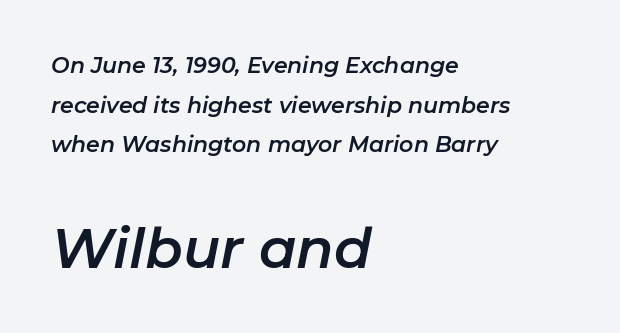
Q: Is the text italic (slanted)? A: Yes, it leans right by about 11 degrees.
Q: Is the text underlined? A: No.
Q: How is the paragraph aligned? A: Left-aligned.
Q: Is the spacing between letters normal or unusually wide? A: Normal.
Q: Which block of text is set in a larger size, the first (top) or the second (bottom)? A: The second (bottom) one.
Q: Width (condensed, normal, or wide)? A: Normal.
Q: Stroke contrast? A: Low.
Q: x-height? A: Medium.
Q: Monospaced? A: No.
